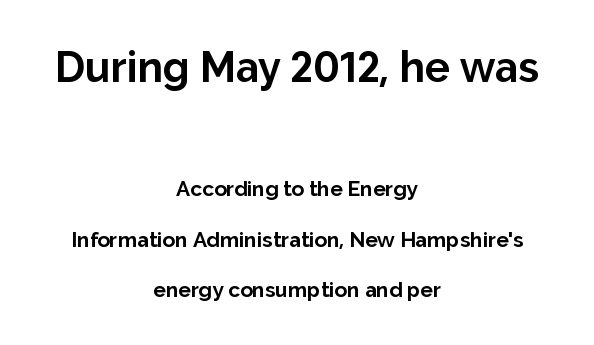
The image shows 42 px bold sans-serif type, upright; set centered, loose line spacing (2.4x), normal letter spacing, not underlined; the first (top) block is 2.0x larger; low stroke contrast and a medium x-height.
